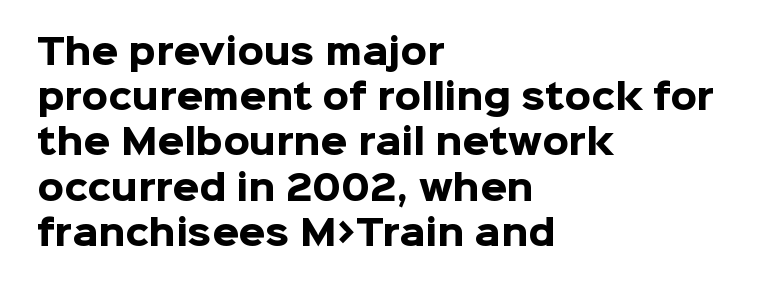
Q: Is the text bold? A: Yes.
Q: Is the text italic (slanted)? A: No, it is upright.
Q: Is the typeface a serif or a sans-serif typeface? A: Sans-serif.
Q: Is the text underlined? A: No.
Q: How is the paragraph aligned? A: Left-aligned.
Q: Is the spacing between letters normal or unusually wide? A: Normal.
Q: Is the spacing between lines tight, normal or loose? A: Normal.
Q: Width (condensed, normal, or wide)? A: Normal.
Q: Stroke contrast? A: Low.
Q: x-height? A: Medium.
Q: Monospaced? A: No.
